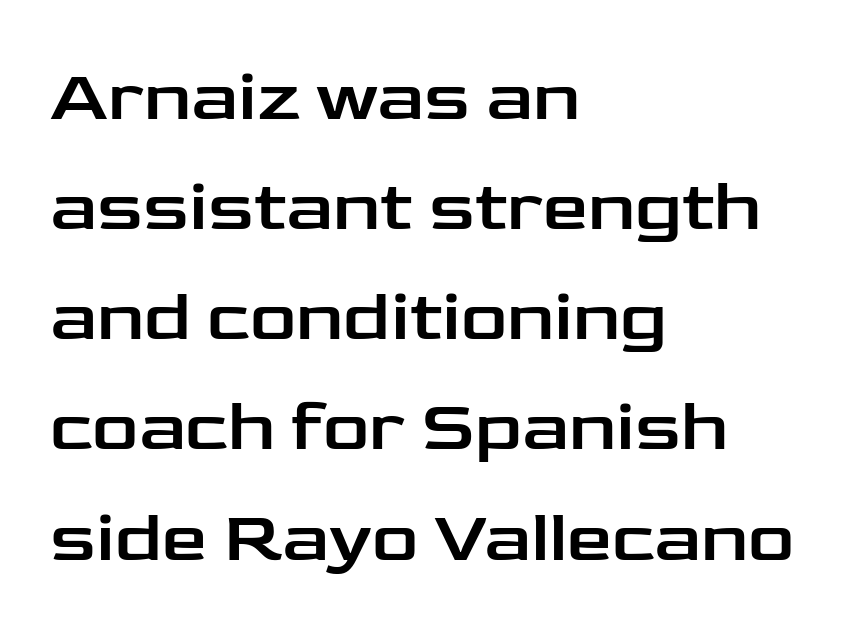
Designer's note — italics off, roman on. Short note: letters normally spaced. Examine the stroke ends and you'll find no serifs. The ragged edge is on the right, which tells us the setting is flush left.
